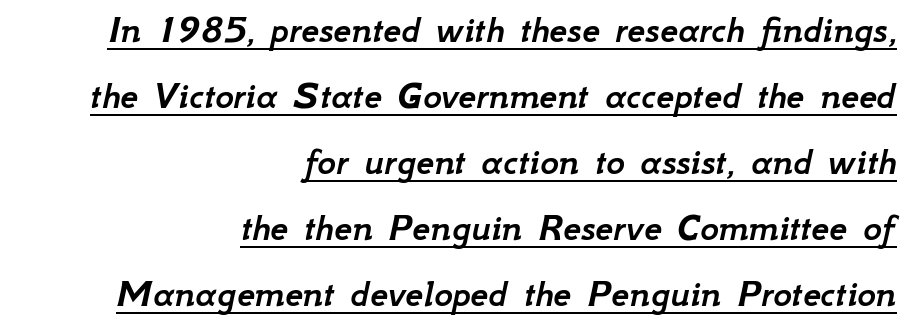
These lines are rendered in a variable-pitch font. There is no visible air inserted between adjacent glyphs. Every word sits above its own underline. Typeset ragged left — the right edge is the straight one.
